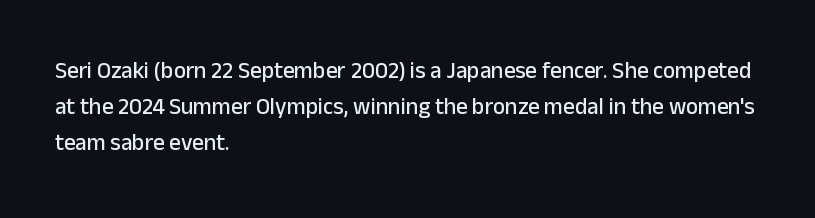
Q: Is the text italic (slanted)? A: No, it is upright.
Q: Is the text underlined? A: No.
Q: How is the paragraph aligned? A: Left-aligned.
Q: Is the spacing between letters normal or unusually wide? A: Normal.
Q: Is the spacing between lines tight, normal or loose? A: Normal.
